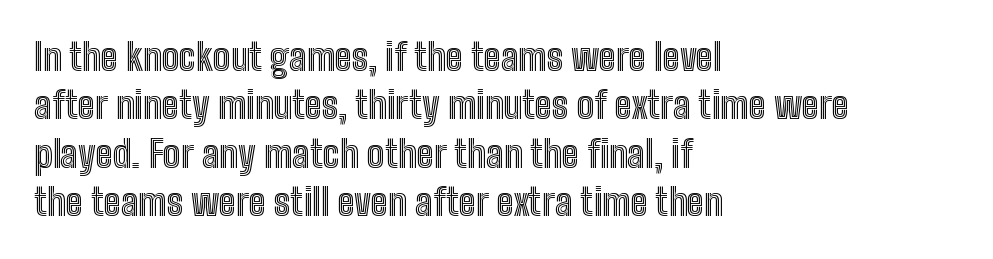
Each word holds together tightly as a unit, with standard inter-letter gaps. Letters rest on an invisible, unmarked baseline. This sample has the flowing, uneven cadence of proportional lettering. Line spacing here is normal.
